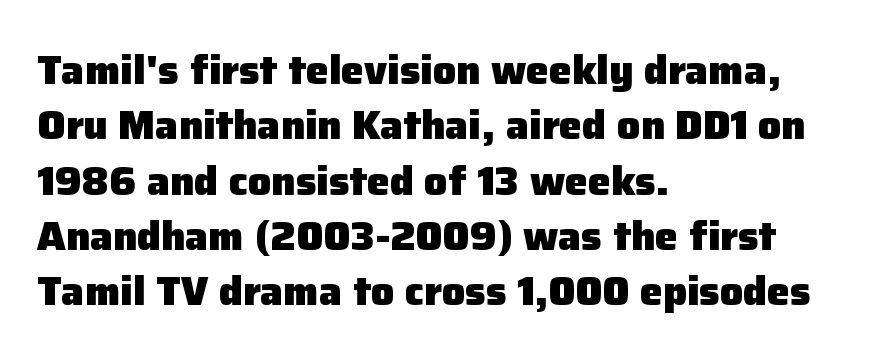
The image shows 41 px heavy sans-serif type, upright; set left-aligned, normal line spacing (1.35x), normal letter spacing, not underlined; low stroke contrast and a medium x-height.
